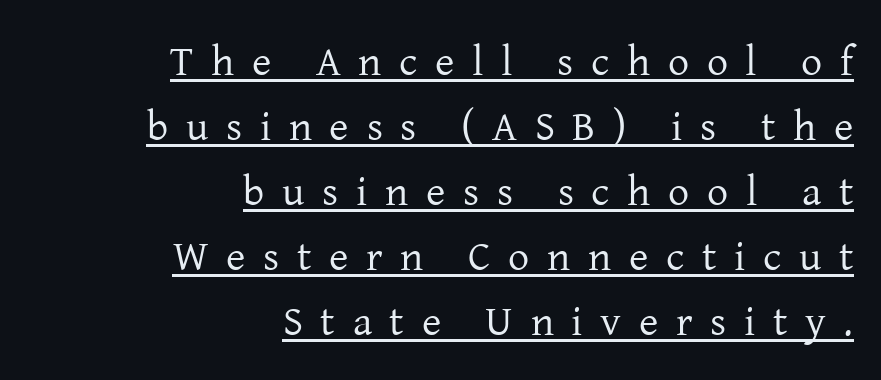
The image shows 42 px regular-weight serif type, upright; set right-aligned, normal line spacing (1.55x), unusually wide letter spacing (+0.42 em), underlined; low stroke contrast and a medium x-height.
